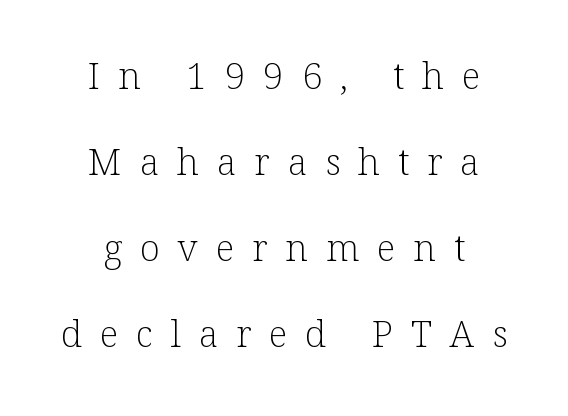
{"serif": "yes", "italic": "no", "bold": "no", "weight": "light", "width": "normal", "stroke_contrast": "low", "x_height": "medium", "monospaced": "no", "underline": "no", "align": "center", "line_spacing": "loose", "line_spacing_ratio": 2.32, "letter_spacing": "wide", "letter_spacing_em": 0.48, "glyph_px": 37}
